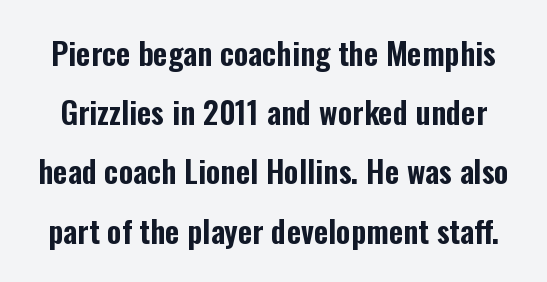
Do the characters align in a grid? No, the font is proportional. I'd call this a sans setting — the letters go barefoot. Underlining? Definitely not there. The passage shown has conventional tracking throughout. Line spacing here is loose.
